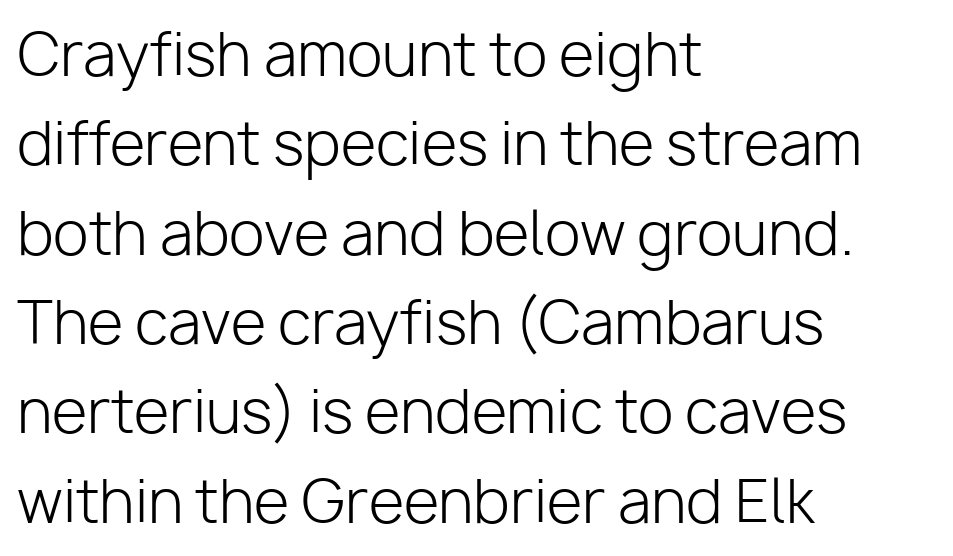
{"serif": "no", "italic": "no", "bold": "no", "weight": "light", "width": "normal", "stroke_contrast": "low", "x_height": "medium", "monospaced": "no", "underline": "no", "align": "left", "line_spacing": "normal", "line_spacing_ratio": 1.54, "letter_spacing": "normal", "letter_spacing_em": 0.0, "glyph_px": 58}
